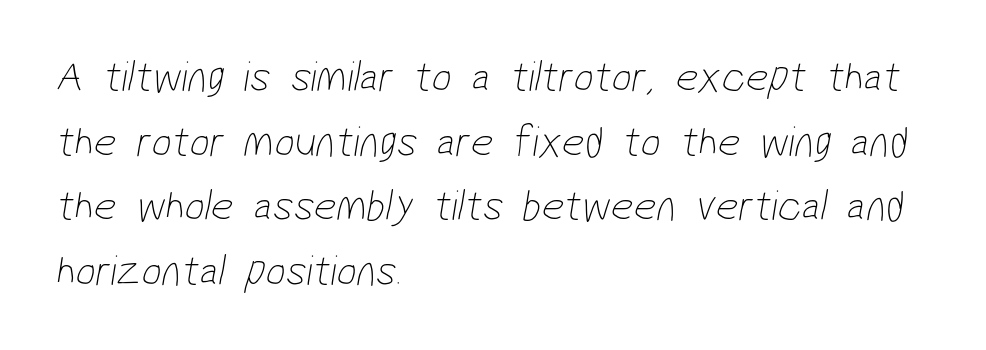
{"serif": "no", "bold": "no", "weight": "thin", "width": "condensed", "stroke_contrast": "low", "x_height": "medium", "monospaced": "no", "underline": "no", "align": "left", "line_spacing": "normal", "line_spacing_ratio": 1.47, "letter_spacing": "normal", "letter_spacing_em": 0.0, "glyph_px": 44}
